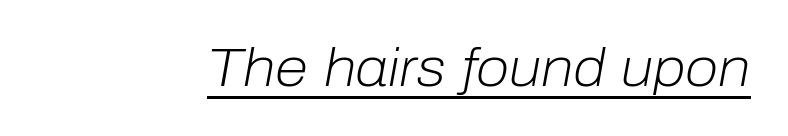
The image shows 54 px light type, italic (leaning right); set normal letter spacing, underlined; low stroke contrast and a medium x-height.
